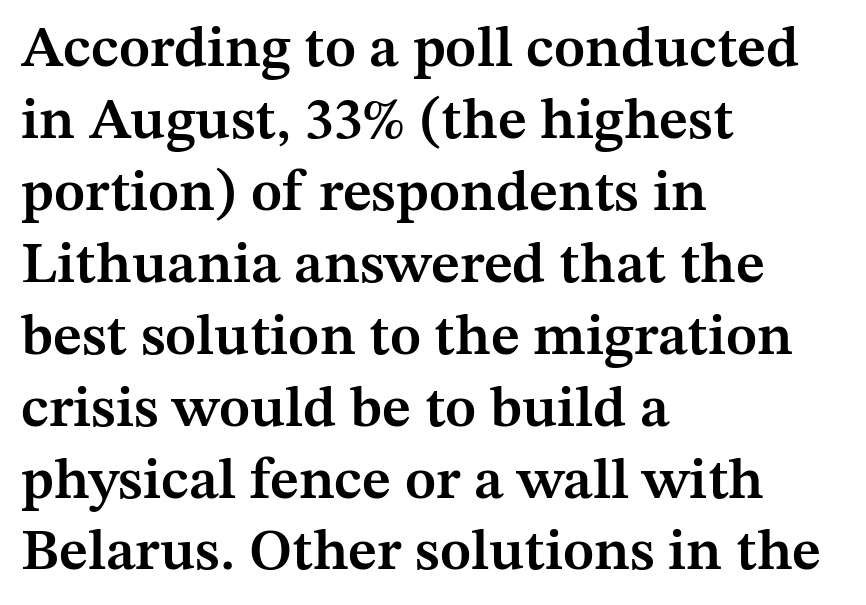
The image shows 58 px semibold serif type, upright; set left-aligned, line spacing 1.24x, normal letter spacing, not underlined; medium stroke contrast and a medium x-height.
